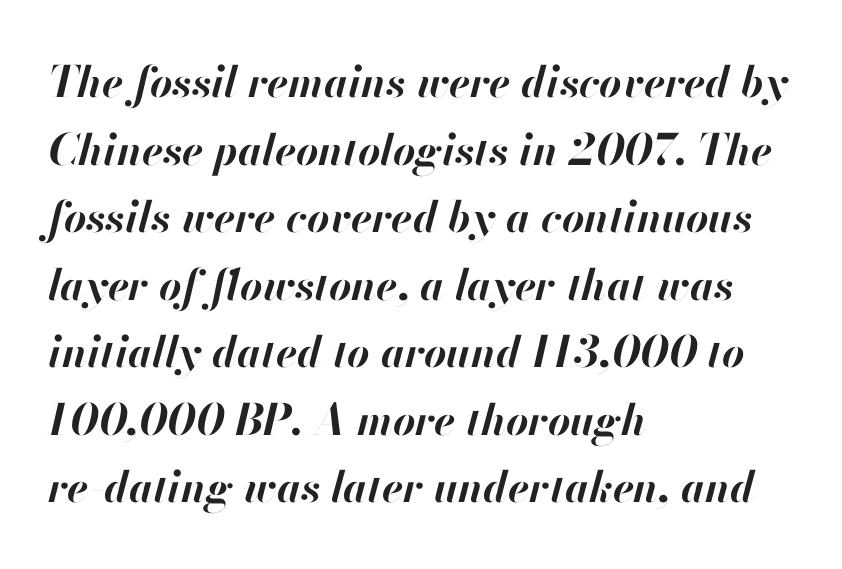
The image shows 43 px bold type, italic (leaning right); set left-aligned, normal line spacing (1.57x), normal letter spacing, not underlined; high stroke contrast and a small x-height.
